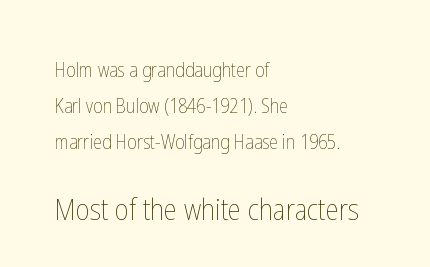
Q: Is the text bold? A: No.
Q: Is the text italic (slanted)? A: No, it is upright.
Q: Is the text underlined? A: No.
Q: How is the paragraph aligned? A: Left-aligned.
Q: Is the spacing between letters normal or unusually wide? A: Normal.
Q: Which block of text is set in a larger size, the first (top) or the second (bottom)? A: The second (bottom) one.
Q: Width (condensed, normal, or wide)? A: Condensed.
Q: Stroke contrast? A: Low.
Q: x-height? A: Medium.
Q: Monospaced? A: No.
